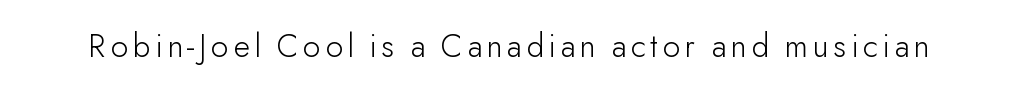
The image shows 34 px light sans-serif type, upright; set not underlined; low stroke contrast and a small x-height.
